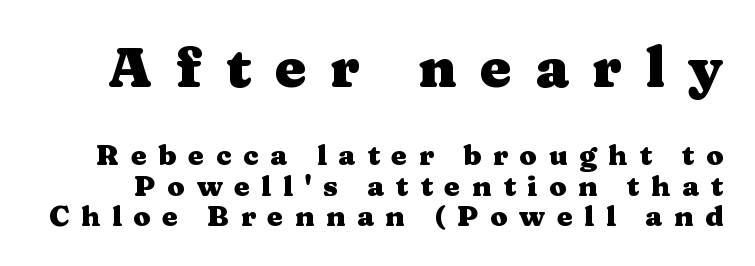
{"serif": "yes", "italic": "no", "bold": "yes", "weight": "heavy", "width": "wide", "stroke_contrast": "medium", "x_height": "medium", "monospaced": "no", "underline": "no", "line_spacing": "tight", "line_spacing_ratio": 1.08, "letter_spacing": "wide", "letter_spacing_em": 0.42, "larger_block": "first", "size_ratio": 2.0, "glyph_px": 56}
